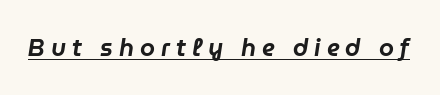
{"italic": "yes", "lean": "right", "slant_degrees": 9, "underline": "yes", "letter_spacing": "wide", "letter_spacing_em": 0.25, "glyph_px": 24}
